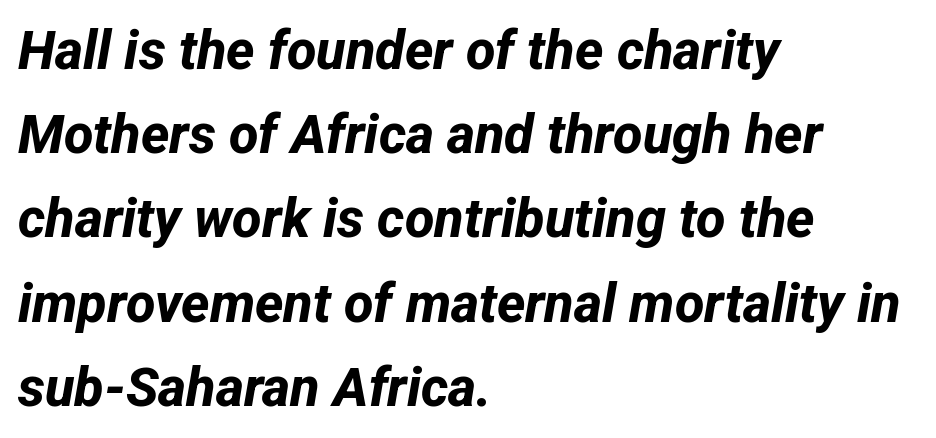
The passage shown has conventional tracking throughout. Examine the stroke ends and you'll find no serifs. The area under the type is left untouched. A student would call this left alignment; a typographer would say flush left, rag right.
